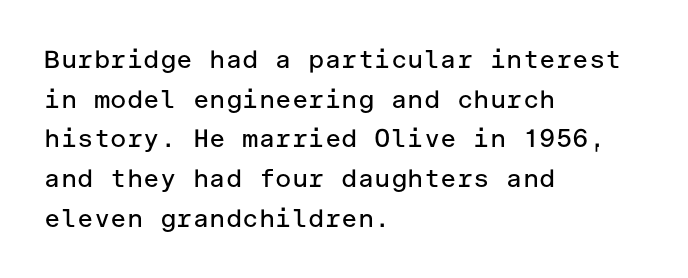
The image shows 25 px text type, upright; set left-aligned, normal line spacing (1.59x), normal letter spacing, not underlined.
